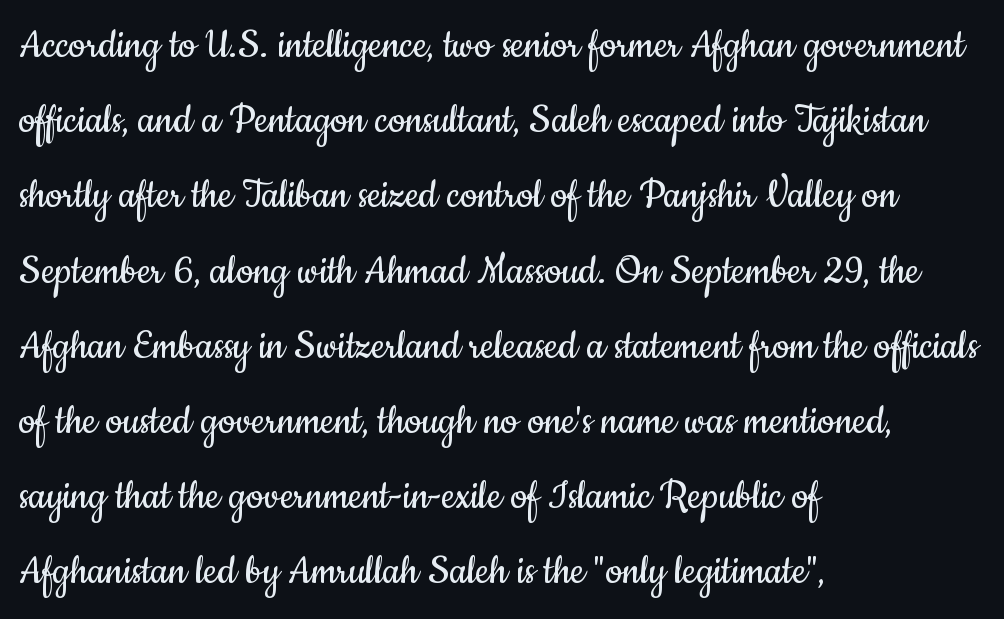
The image shows 47 px regular-weight, condensed sans-serif type; set left-aligned, normal line spacing (1.6x), normal letter spacing, not underlined; low stroke contrast and a small x-height.
